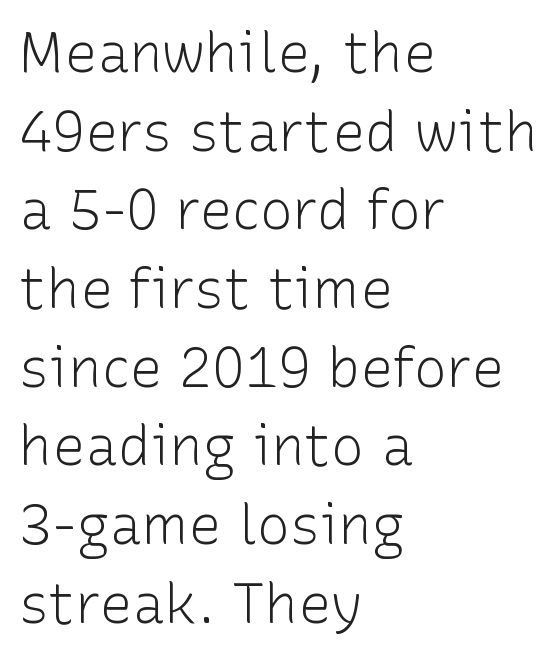
Q: Is the text bold? A: No.
Q: Is the text italic (slanted)? A: No, it is upright.
Q: Is the typeface a serif or a sans-serif typeface? A: Sans-serif.
Q: Is the text underlined? A: No.
Q: How is the paragraph aligned? A: Left-aligned.
Q: Is the spacing between letters normal or unusually wide? A: Normal.
Q: Is the spacing between lines tight, normal or loose? A: Normal.
Q: Width (condensed, normal, or wide)? A: Normal.
Q: Stroke contrast? A: Low.
Q: x-height? A: Medium.
Q: Monospaced? A: No.
